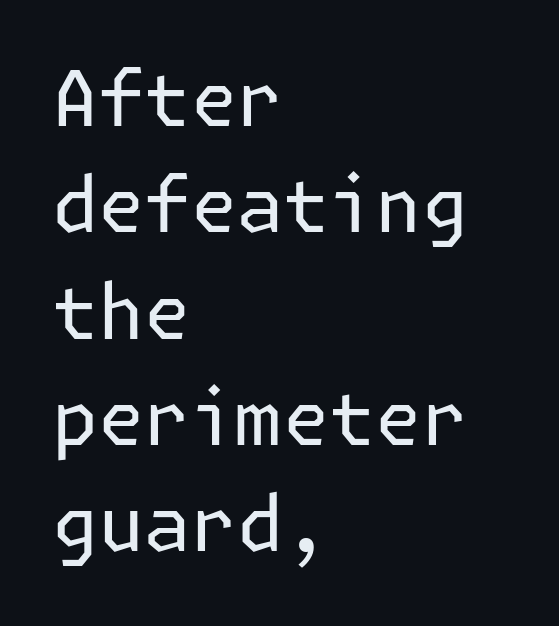
{"serif": "no", "italic": "no", "bold": "no", "weight": "regular", "width": "normal", "stroke_contrast": "low", "x_height": "medium", "underline": "no", "align": "left", "line_spacing": "normal", "line_spacing_ratio": 1.38, "letter_spacing": "normal", "letter_spacing_em": 0.0, "glyph_px": 77}
